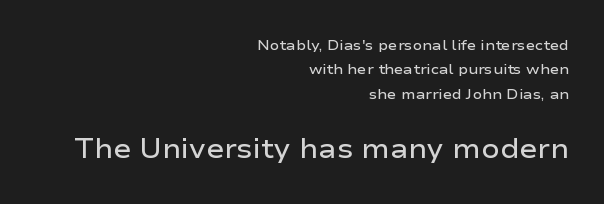
The image shows 27 px text type, upright; set right-aligned, line spacing 1.75x, normal letter spacing, not underlined; the second (bottom) block is 1.93x larger.
